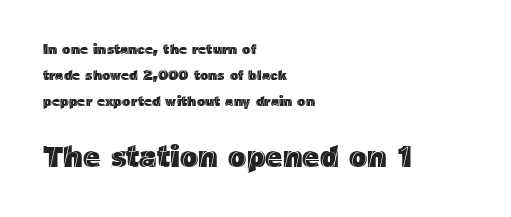
{"italic": "no", "width": "normal", "x_height": "medium", "monospaced": "no", "underline": "no", "align": "left", "line_spacing_ratio": 1.84, "letter_spacing": "normal", "letter_spacing_em": 0.0, "larger_block": "second", "size_ratio": 2.14, "glyph_px": 30}
